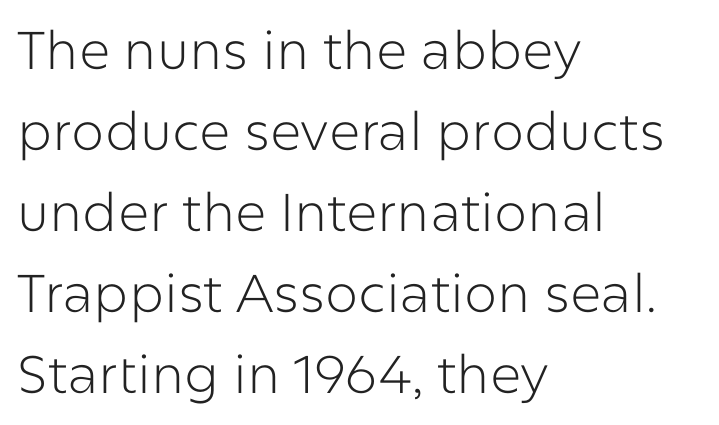
{"serif": "no", "italic": "no", "bold": "no", "weight": "light", "width": "normal", "stroke_contrast": "low", "x_height": "medium", "monospaced": "no", "underline": "no", "align": "left", "line_spacing": "normal", "line_spacing_ratio": 1.53, "letter_spacing": "normal", "letter_spacing_em": 0.0, "glyph_px": 53}
